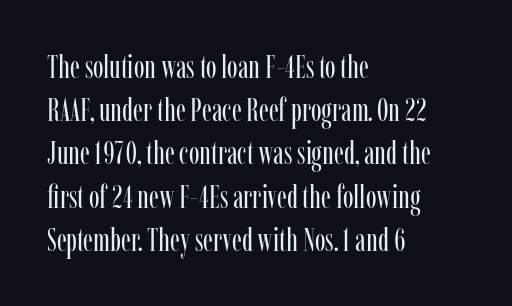
The image shows 32 px regular-weight, condensed serif type, upright; set left-aligned, normal line spacing (1.35x), normal letter spacing, not underlined; low stroke contrast and a medium x-height.
